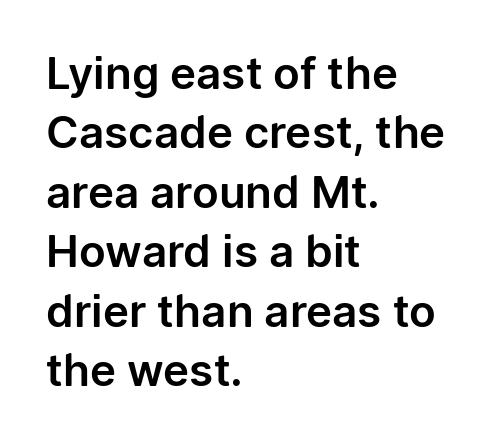
The image shows 44 px sans-serif type, upright; set left-aligned, normal line spacing (1.35x), normal letter spacing, not underlined; low stroke contrast and a medium x-height.
